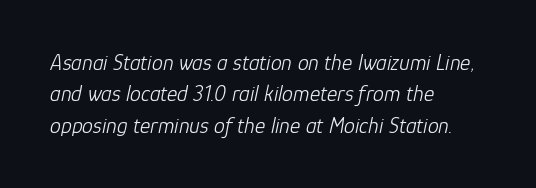
{"italic": "yes", "lean": "right", "slant_degrees": 12, "bold": "no", "underline": "no", "align": "left", "line_spacing": "normal", "line_spacing_ratio": 1.43, "letter_spacing": "normal", "letter_spacing_em": 0.0, "glyph_px": 22}
